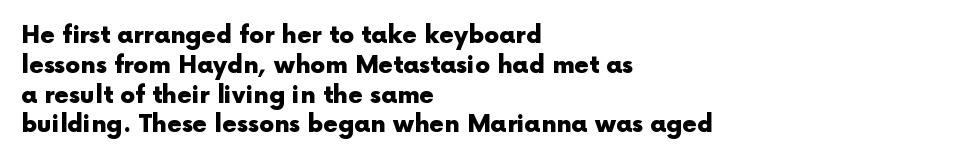
The image shows 24 px bold type, upright; set left-aligned, line spacing 1.24x, normal letter spacing, not underlined.
